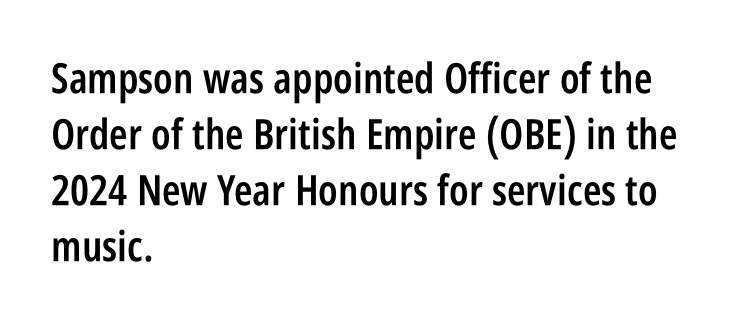
Q: Is the text bold? A: Semi-bold.
Q: Is the text italic (slanted)? A: No, it is upright.
Q: Is the typeface a serif or a sans-serif typeface? A: Sans-serif.
Q: Is the text underlined? A: No.
Q: How is the paragraph aligned? A: Left-aligned.
Q: Is the spacing between letters normal or unusually wide? A: Normal.
Q: Is the spacing between lines tight, normal or loose? A: Normal.
Q: Width (condensed, normal, or wide)? A: Condensed.
Q: Stroke contrast? A: Low.
Q: x-height? A: Large.
Q: Monospaced? A: No.
